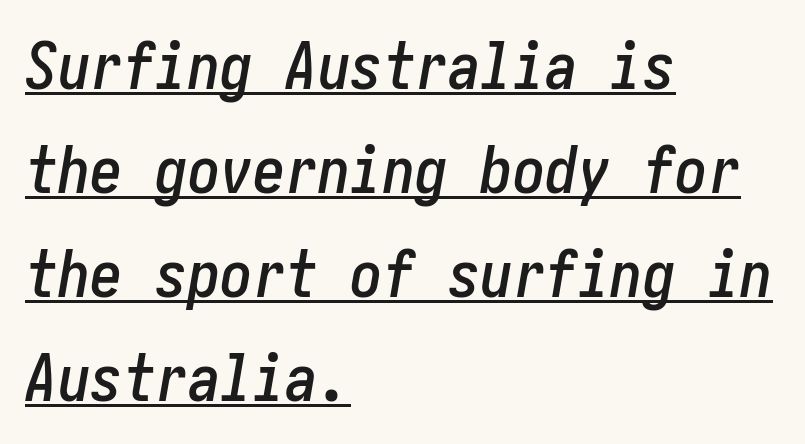
The image shows 65 px condensed type, italic (leaning right); set left-aligned, normal line spacing (1.6x), normal letter spacing, underlined; low stroke contrast and a medium x-height.
